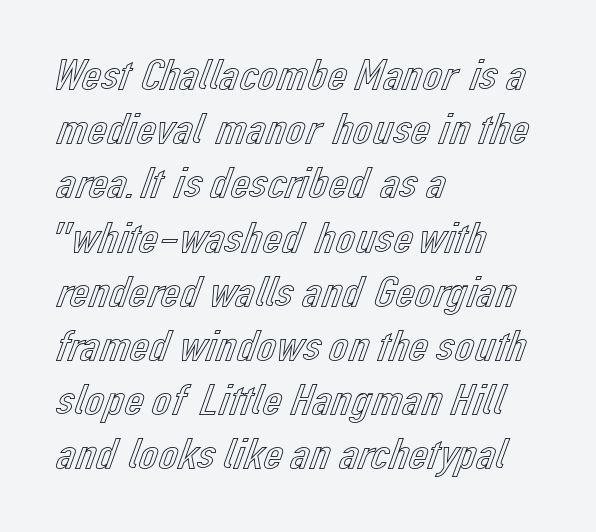
{"width": "normal", "x_height": "medium", "monospaced": "no", "underline": "no", "align": "left", "line_spacing": "normal", "line_spacing_ratio": 1.26, "letter_spacing": "normal", "letter_spacing_em": 0.0, "glyph_px": 43}
